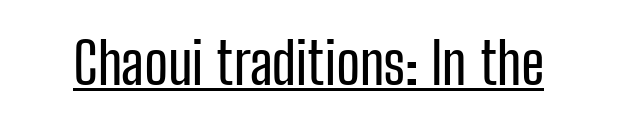
Q: Is the text italic (slanted)? A: No, it is upright.
Q: Is the typeface a serif or a sans-serif typeface? A: Sans-serif.
Q: Is the text underlined? A: Yes.
Q: Is the spacing between letters normal or unusually wide? A: Normal.
Q: Width (condensed, normal, or wide)? A: Condensed.
Q: Stroke contrast? A: Low.
Q: x-height? A: Medium.
Q: Monospaced? A: No.
